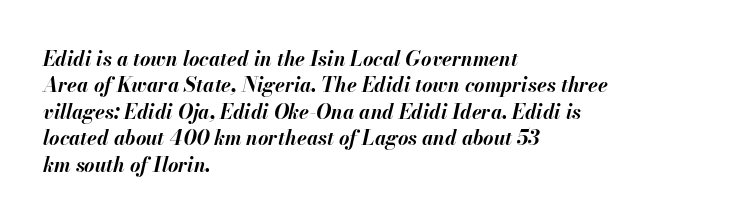
The image shows 20 px bold type, italic (leaning right); set left-aligned, normal line spacing (1.32x), normal letter spacing, not underlined.
